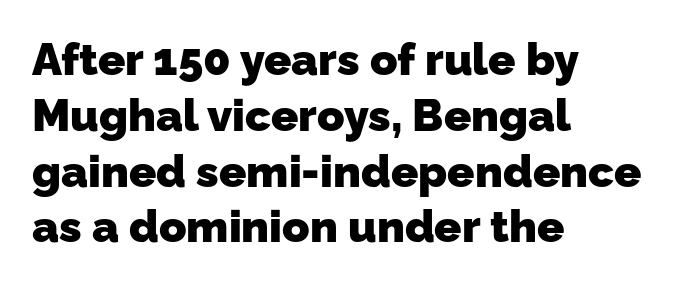
Q: Is the text bold? A: Yes.
Q: Is the typeface a serif or a sans-serif typeface? A: Sans-serif.
Q: Is the text underlined? A: No.
Q: How is the paragraph aligned? A: Left-aligned.
Q: Is the spacing between letters normal or unusually wide? A: Normal.
Q: Width (condensed, normal, or wide)? A: Normal.
Q: Stroke contrast? A: Low.
Q: x-height? A: Medium.
Q: Monospaced? A: No.
